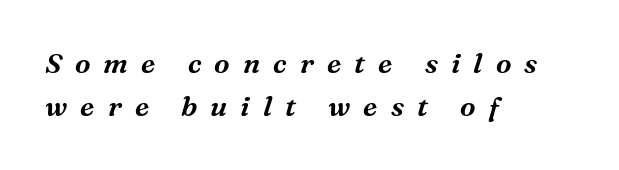
Q: Is the text italic (slanted)? A: Yes, it leans right by about 16 degrees.
Q: Is the typeface a serif or a sans-serif typeface? A: Serif.
Q: Is the text underlined? A: No.
Q: How is the paragraph aligned? A: Left-aligned.
Q: Is the spacing between letters normal or unusually wide? A: Unusually wide.
Q: Is the spacing between lines tight, normal or loose? A: Normal.
Q: Width (condensed, normal, or wide)? A: Normal.
Q: Stroke contrast? A: Medium.
Q: x-height? A: Medium.
Q: Monospaced? A: No.
